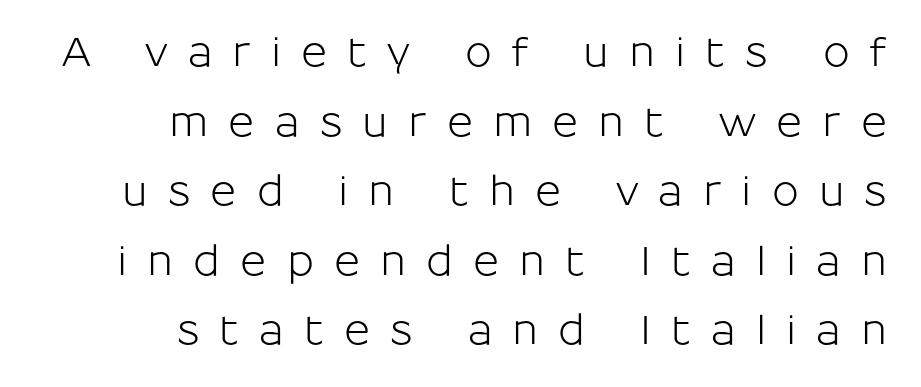
Q: Is the text italic (slanted)? A: No, it is upright.
Q: Is the typeface a serif or a sans-serif typeface? A: Sans-serif.
Q: Is the text underlined? A: No.
Q: How is the paragraph aligned? A: Right-aligned.
Q: Is the spacing between letters normal or unusually wide? A: Unusually wide.
Q: Width (condensed, normal, or wide)? A: Normal.
Q: Stroke contrast? A: Low.
Q: x-height? A: Medium.
Q: Monospaced? A: No.
